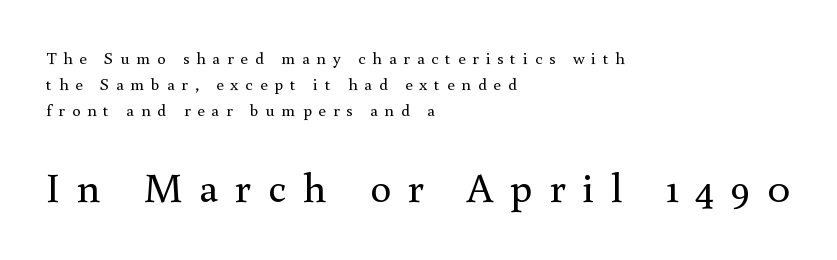
Q: Is the text bold? A: No.
Q: Is the text italic (slanted)? A: No, it is upright.
Q: Is the typeface a serif or a sans-serif typeface? A: Serif.
Q: Is the text underlined? A: No.
Q: How is the paragraph aligned? A: Left-aligned.
Q: Is the spacing between letters normal or unusually wide? A: Unusually wide.
Q: Is the spacing between lines tight, normal or loose? A: Normal.
Q: Which block of text is set in a larger size, the first (top) or the second (bottom)? A: The second (bottom) one.
Q: Width (condensed, normal, or wide)? A: Normal.
Q: x-height? A: Small.
Q: Monospaced? A: No.
